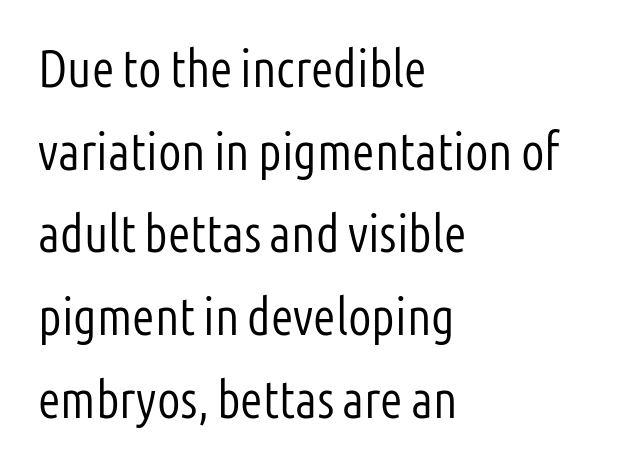
{"serif": "no", "italic": "no", "bold": "no", "weight": "light", "width": "condensed", "stroke_contrast": "low", "x_height": "medium", "monospaced": "no", "underline": "no", "align": "left", "line_spacing": "normal", "line_spacing_ratio": 1.59, "letter_spacing": "normal", "letter_spacing_em": 0.0, "glyph_px": 52}
